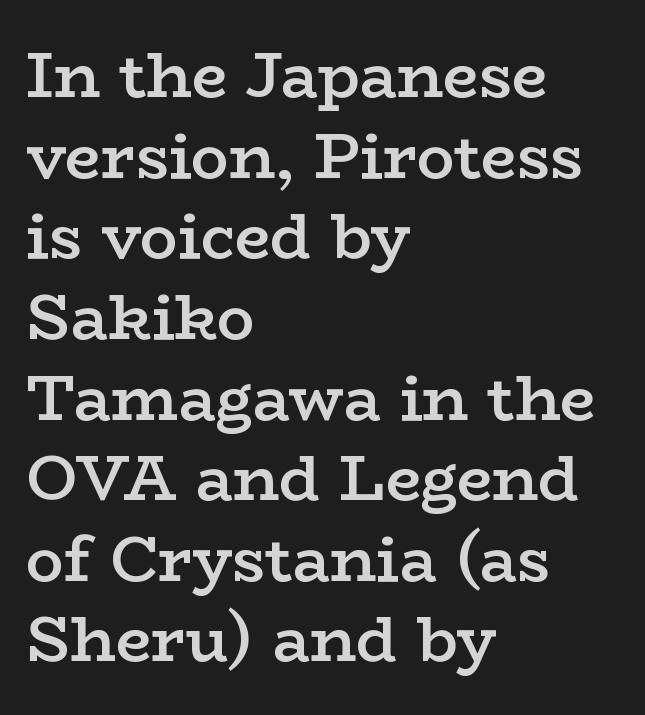
Q: Is the text bold? A: Semi-bold.
Q: Is the text italic (slanted)? A: No, it is upright.
Q: Is the typeface a serif or a sans-serif typeface? A: Serif.
Q: Is the text underlined? A: No.
Q: How is the paragraph aligned? A: Left-aligned.
Q: Is the spacing between letters normal or unusually wide? A: Normal.
Q: Is the spacing between lines tight, normal or loose? A: Normal.
Q: Width (condensed, normal, or wide)? A: Wide.
Q: Stroke contrast? A: Low.
Q: x-height? A: Medium.
Q: Monospaced? A: No.
